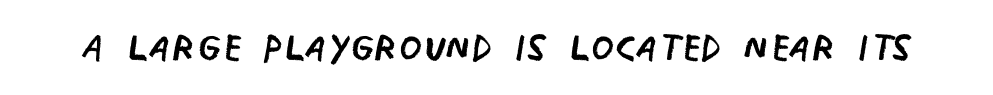
Unlike a traditional serif, this face leaves its strokes unadorned. This sample has the flowing, uneven cadence of proportional lettering. Stems here are at most as thick as an everyday book face. Observe the ordinary spacing: letters are neighbours, not strangers.
